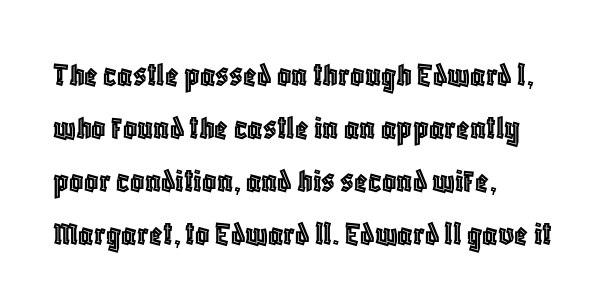
{"italic": "no", "width": "condensed", "x_height": "large", "monospaced": "no", "underline": "no", "align": "left", "line_spacing": "normal", "line_spacing_ratio": 1.51, "letter_spacing": "normal", "letter_spacing_em": 0.0, "glyph_px": 35}
